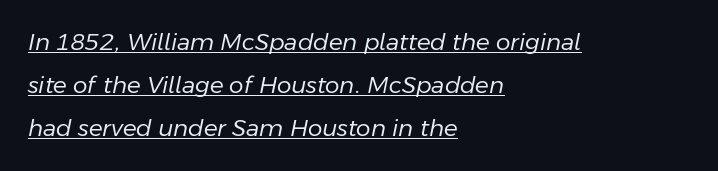
The image shows 23 px text type, italic (leaning right); set left-aligned, line spacing 1.88x, normal letter spacing, underlined.
